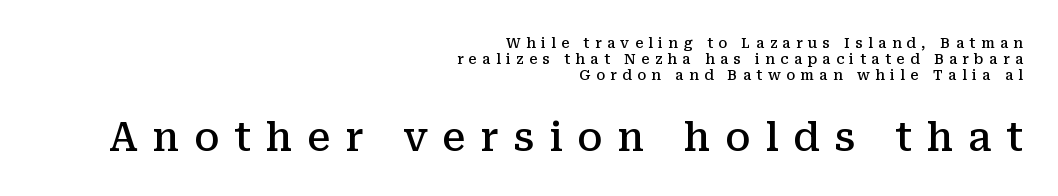
The image shows 39 px semibold serif type, upright; set right-aligned, tight line spacing (1.13x), unusually wide letter spacing (+0.38 em), not underlined; the second (bottom) block is 2.79x larger; medium stroke contrast and a medium x-height.
